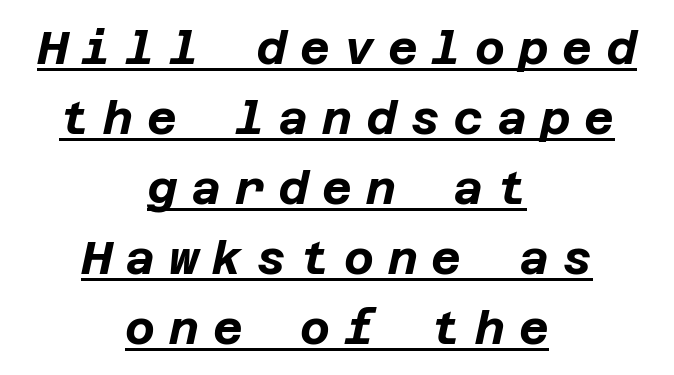
Q: Is the text bold? A: Yes.
Q: Is the text italic (slanted)? A: Yes, it leans right by about 12 degrees.
Q: Is the text underlined? A: Yes.
Q: How is the paragraph aligned? A: Centered.
Q: Is the spacing between letters normal or unusually wide? A: Unusually wide.
Q: Is the spacing between lines tight, normal or loose? A: Normal.
Q: Width (condensed, normal, or wide)? A: Normal.
Q: Stroke contrast? A: Low.
Q: x-height? A: Large.
